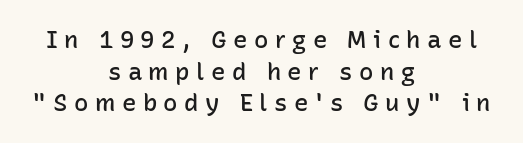
{"italic": "no", "bold": "semi", "underline": "no", "align": "center", "line_spacing": "normal", "line_spacing_ratio": 1.32, "letter_spacing": "wide", "letter_spacing_em": 0.27, "glyph_px": 24}
